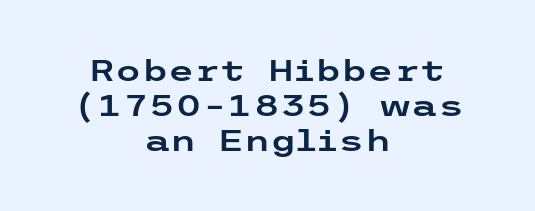
The image shows 30 px wide sans-serif type, upright; set centered, line spacing 1.16x, normal letter spacing, not underlined; low stroke contrast and a medium x-height.
